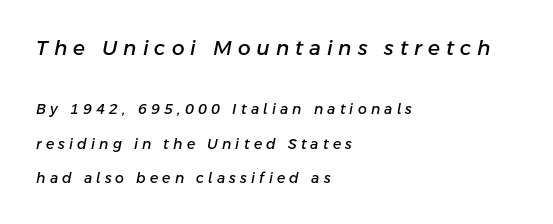
Q: Is the text italic (slanted)? A: Yes, it leans right by about 11 degrees.
Q: Is the text underlined? A: No.
Q: How is the paragraph aligned? A: Left-aligned.
Q: Is the spacing between letters normal or unusually wide? A: Unusually wide.
Q: Is the spacing between lines tight, normal or loose? A: Loose.
Q: Which block of text is set in a larger size, the first (top) or the second (bottom)? A: The first (top) one.
